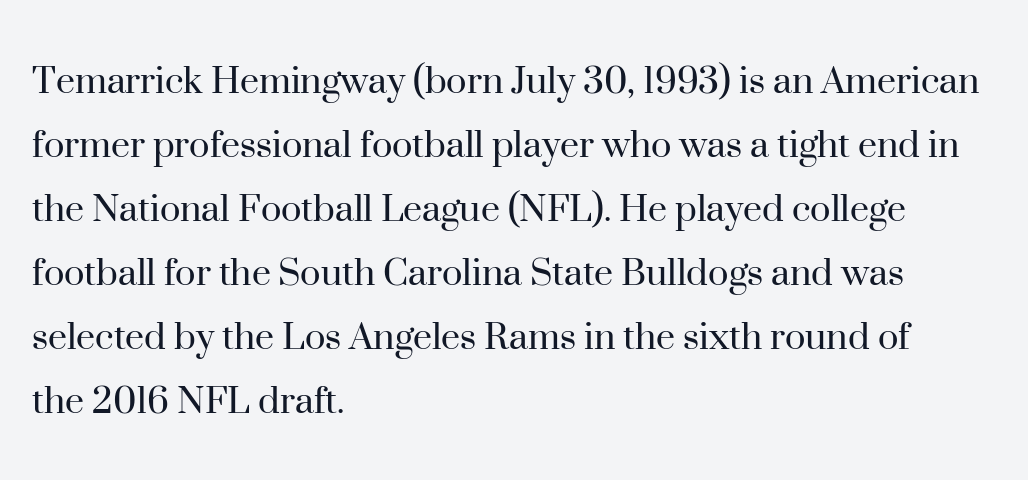
The image shows 43 px regular-weight serif type, upright; set left-aligned, normal line spacing (1.49x), normal letter spacing, not underlined; high stroke contrast and a small x-height.
